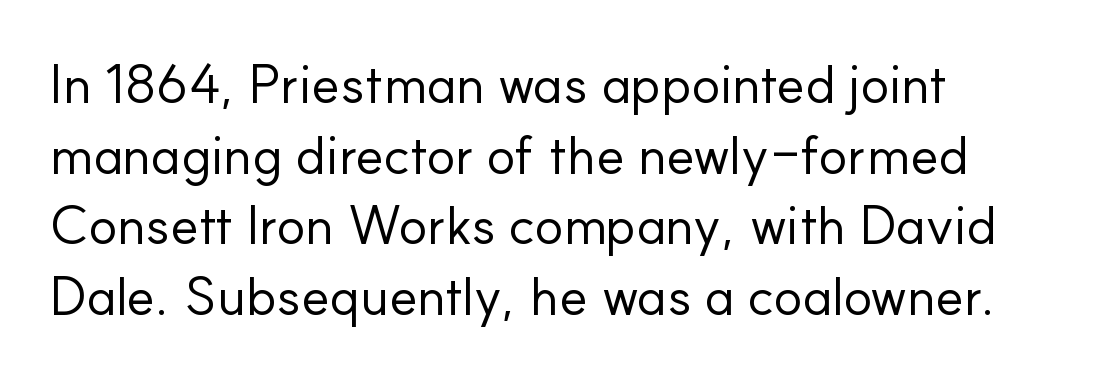
{"serif": "no", "italic": "no", "bold": "no", "weight": "regular", "width": "normal", "stroke_contrast": "low", "x_height": "small", "monospaced": "no", "underline": "no", "line_spacing": "normal", "line_spacing_ratio": 1.31, "letter_spacing": "normal", "letter_spacing_em": 0.0, "glyph_px": 54}
